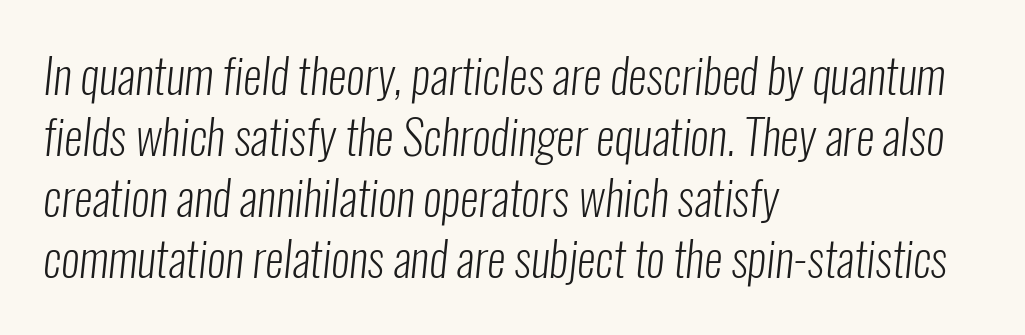
Examine the stroke ends and you'll find no serifs. Only glyphs here, with clear space below each row. Rows of type keep a routine distance in the vertical direction. Stems here are at most as thick as an everyday book face. The compositor pushed each line to the left boundary.
